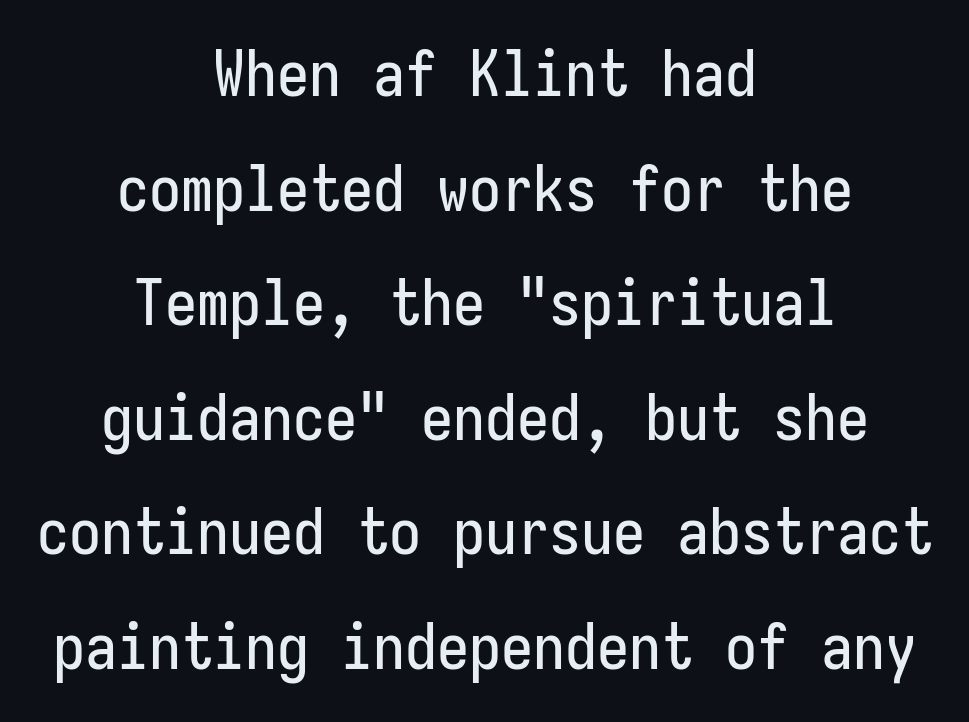
{"serif": "no", "italic": "no", "width": "condensed", "stroke_contrast": "low", "x_height": "medium", "underline": "no", "align": "center", "line_spacing_ratio": 1.79, "letter_spacing": "normal", "letter_spacing_em": 0.0, "glyph_px": 64}
